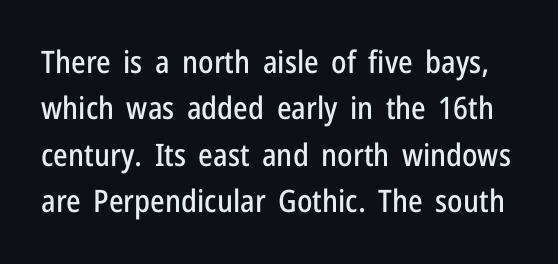
Q: Is the text italic (slanted)? A: No, it is upright.
Q: Is the typeface a serif or a sans-serif typeface? A: Sans-serif.
Q: Is the text underlined? A: No.
Q: Is the spacing between letters normal or unusually wide? A: Normal.
Q: Is the spacing between lines tight, normal or loose? A: Normal.
Q: Width (condensed, normal, or wide)? A: Condensed.
Q: Stroke contrast? A: Low.
Q: x-height? A: Medium.
Q: Monospaced? A: No.
